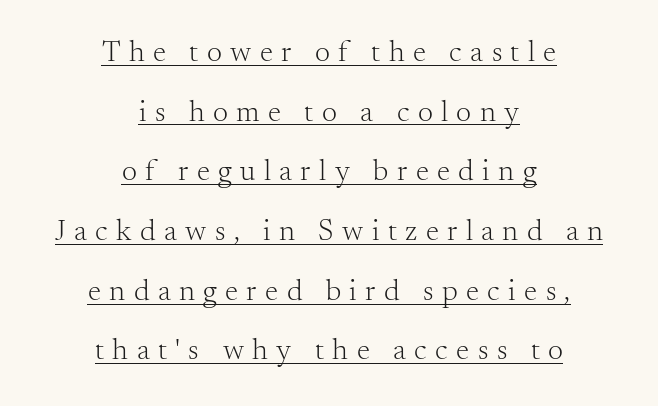
Q: Is the text bold? A: No.
Q: Is the text italic (slanted)? A: No, it is upright.
Q: Is the typeface a serif or a sans-serif typeface? A: Serif.
Q: Is the text underlined? A: Yes.
Q: How is the paragraph aligned? A: Centered.
Q: Is the spacing between letters normal or unusually wide? A: Unusually wide.
Q: Is the spacing between lines tight, normal or loose? A: Loose.
Q: Width (condensed, normal, or wide)? A: Normal.
Q: Stroke contrast? A: Medium.
Q: x-height? A: Small.
Q: Monospaced? A: No.
